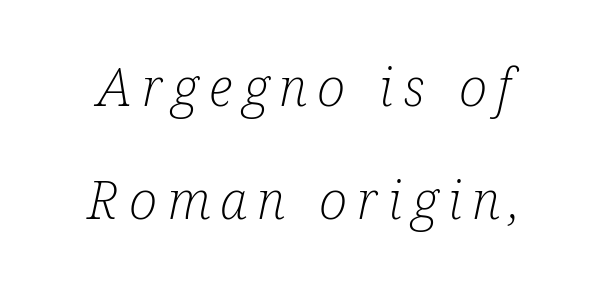
Q: Is the text bold? A: No.
Q: Is the text italic (slanted)? A: Yes, it leans right by about 12 degrees.
Q: Is the typeface a serif or a sans-serif typeface? A: Serif.
Q: Is the text underlined? A: No.
Q: Is the spacing between lines tight, normal or loose? A: Loose.
Q: Width (condensed, normal, or wide)? A: Condensed.
Q: Stroke contrast? A: Low.
Q: x-height? A: Medium.
Q: Monospaced? A: No.
